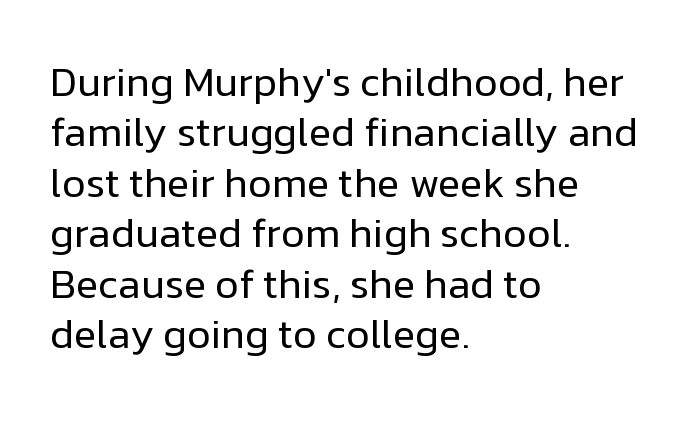
Q: Is the text bold? A: No.
Q: Is the text italic (slanted)? A: No, it is upright.
Q: Is the typeface a serif or a sans-serif typeface? A: Sans-serif.
Q: Is the text underlined? A: No.
Q: How is the paragraph aligned? A: Left-aligned.
Q: Is the spacing between letters normal or unusually wide? A: Normal.
Q: Width (condensed, normal, or wide)? A: Normal.
Q: Stroke contrast? A: Low.
Q: x-height? A: Medium.
Q: Monospaced? A: No.
